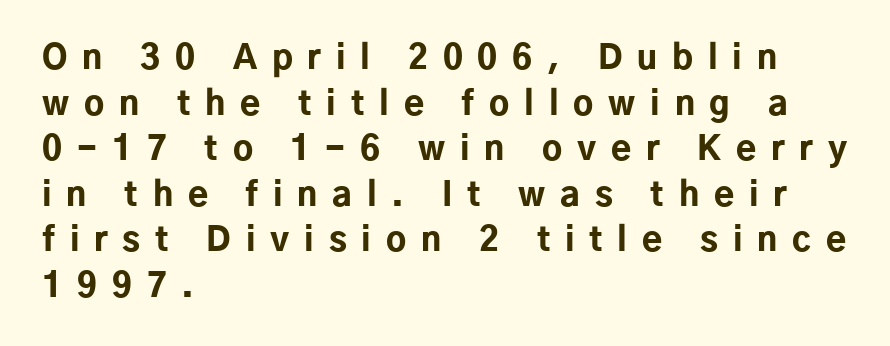
Q: Is the text bold? A: Yes.
Q: Is the text italic (slanted)? A: No, it is upright.
Q: Is the typeface a serif or a sans-serif typeface? A: Sans-serif.
Q: Is the text underlined? A: No.
Q: How is the paragraph aligned? A: Left-aligned.
Q: Is the spacing between letters normal or unusually wide? A: Unusually wide.
Q: Is the spacing between lines tight, normal or loose? A: Normal.
Q: Width (condensed, normal, or wide)? A: Normal.
Q: Stroke contrast? A: Low.
Q: x-height? A: Medium.
Q: Monospaced? A: No.
